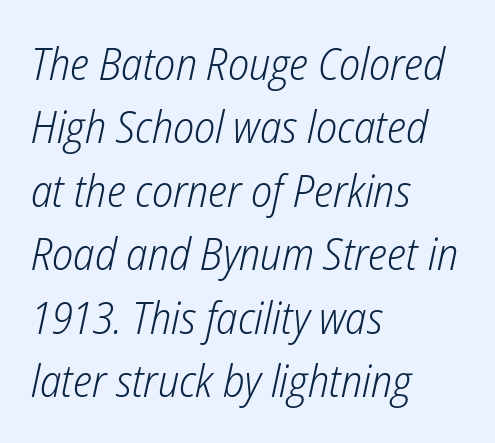
Q: Is the text bold? A: No.
Q: Is the text italic (slanted)? A: Yes, it leans right by about 12 degrees.
Q: Is the text underlined? A: No.
Q: How is the paragraph aligned? A: Left-aligned.
Q: Is the spacing between letters normal or unusually wide? A: Normal.
Q: Is the spacing between lines tight, normal or loose? A: Normal.
Q: Width (condensed, normal, or wide)? A: Condensed.
Q: Stroke contrast? A: Low.
Q: x-height? A: Medium.
Q: Monospaced? A: No.
